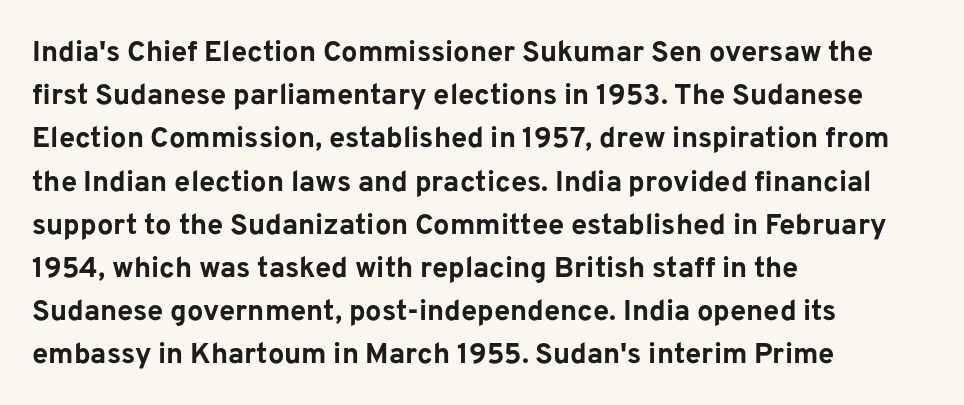
A bare baseline throughout the passage. A typesetter would mark this as roman, not italic. Note the varied advance widths — an 'i' is clearly narrower than an 'm'. Successive baselines arrive at the customary interval. The rendering shows plain stroke endings on the letterforms — a sans-serif design.
